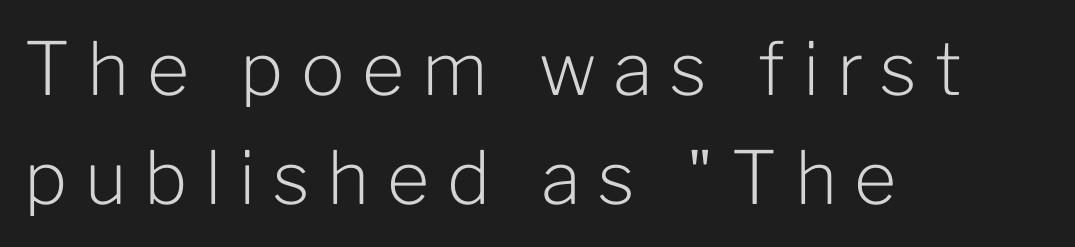
{"serif": "no", "italic": "no", "bold": "no", "weight": "light", "width": "normal", "stroke_contrast": "low", "x_height": "medium", "monospaced": "no", "underline": "no", "align": "left", "line_spacing": "normal", "line_spacing_ratio": 1.5, "letter_spacing": "wide", "letter_spacing_em": 0.24, "glyph_px": 73}
